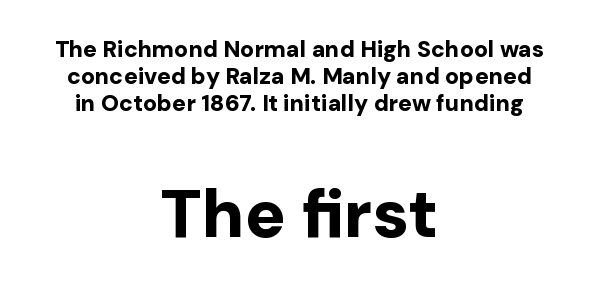
The image shows 68 px bold sans-serif type, upright; set centered, line spacing 1.17x, normal letter spacing, not underlined; the second (bottom) block is 2.96x larger; low stroke contrast and a medium x-height.
